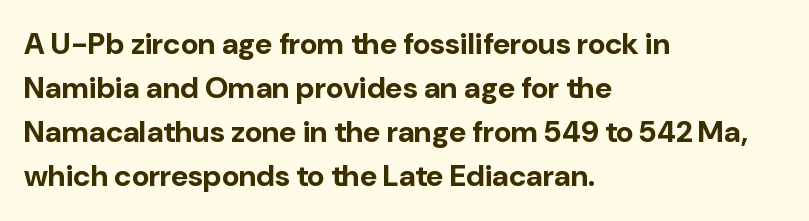
{"serif": "no", "italic": "no", "bold": "yes", "weight": "bold", "width": "normal", "stroke_contrast": "low", "x_height": "medium", "monospaced": "no", "underline": "no", "align": "left", "line_spacing": "normal", "line_spacing_ratio": 1.47, "letter_spacing": "normal", "letter_spacing_em": 0.0, "glyph_px": 30}
